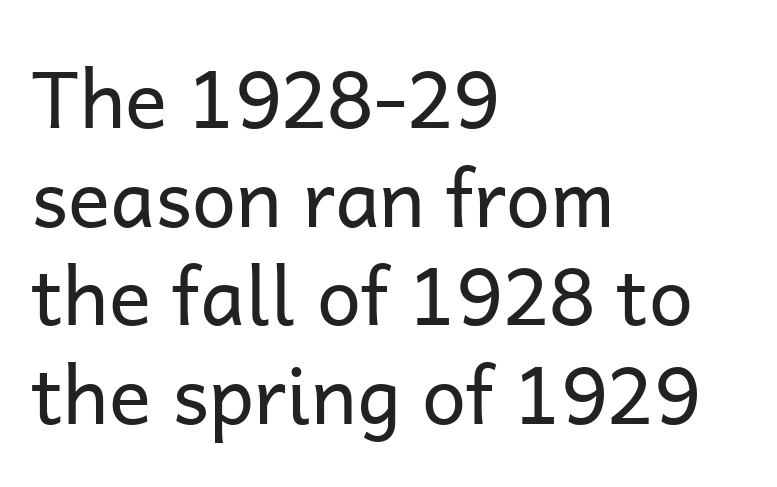
{"serif": "no", "italic": "no", "bold": "no", "weight": "regular", "width": "normal", "stroke_contrast": "low", "x_height": "medium", "monospaced": "no", "underline": "no", "align": "left", "line_spacing": "normal", "line_spacing_ratio": 1.25, "letter_spacing": "normal", "letter_spacing_em": 0.0, "glyph_px": 79}
